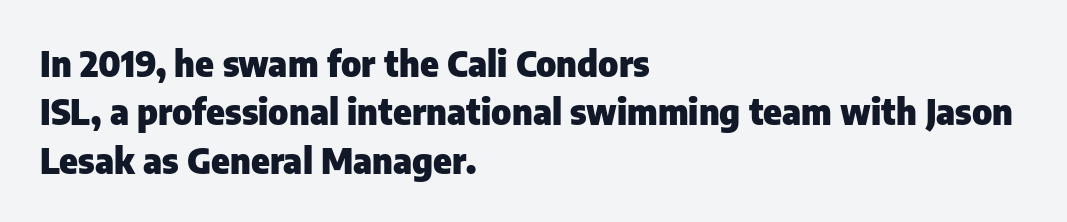
Every stem runs plumb, perpendicular to the baseline. Varying glyph widths throughout — classic text-font behaviour. Baseline-to-baseline distance is the conventional proportion of letter height. The face used here has the dense, thick strokes of a bold. The type is set solid horizontally, with unmodified tracking. Each letter's strokes conclude bluntly, with no projecting serifs.
